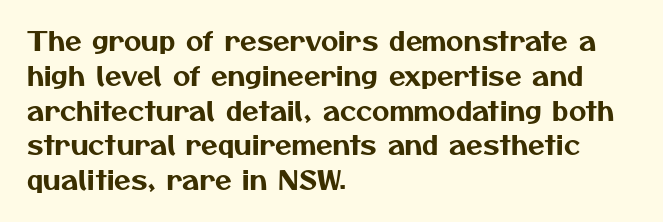
Q: Is the text underlined? A: No.
Q: How is the paragraph aligned? A: Left-aligned.
Q: Is the spacing between letters normal or unusually wide? A: Normal.
Q: Is the spacing between lines tight, normal or loose? A: Normal.
